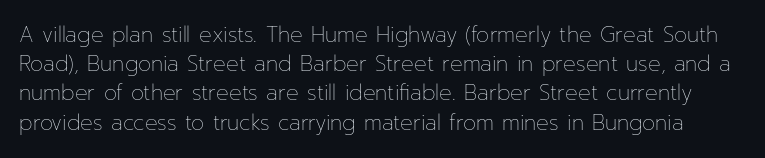
The image shows 21 px text type, upright; set normal line spacing (1.39x), normal letter spacing, not underlined.
